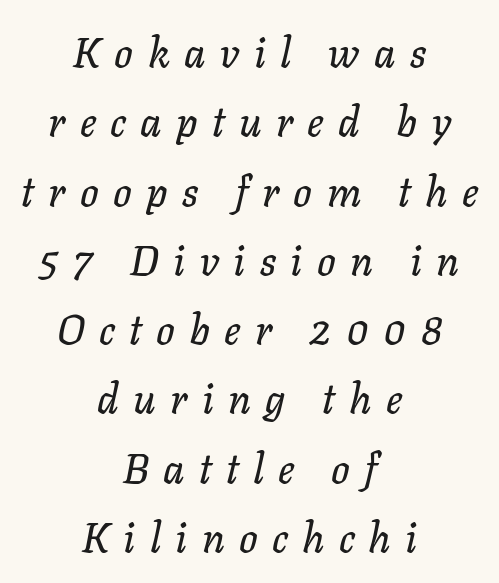
The image shows 41 px text type, italic (leaning right); set centered, normal line spacing (1.69x), unusually wide letter spacing (+0.35 em), not underlined; low stroke contrast and a medium x-height.
